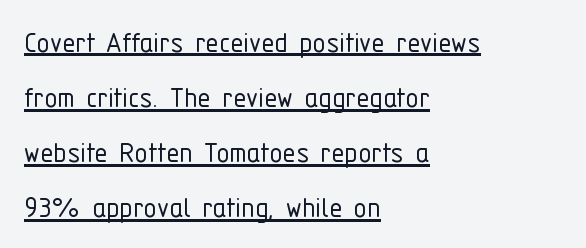
{"serif": "no", "italic": "no", "bold": "no", "weight": "light", "width": "condensed", "stroke_contrast": "low", "x_height": "medium", "monospaced": "no", "underline": "yes", "align": "left", "line_spacing": "normal", "line_spacing_ratio": 1.67, "letter_spacing": "normal", "letter_spacing_em": 0.0, "glyph_px": 33}
